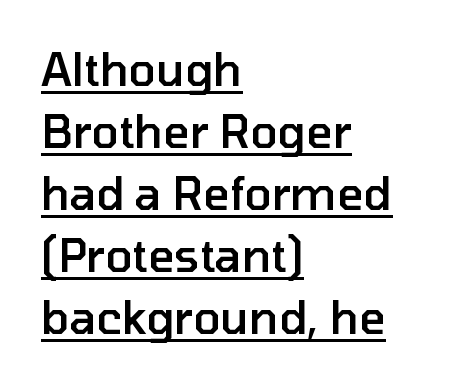
Each line starts at the same left margin while the right side varies. Does the weight exceed regular? Yes, but only to semibold. Style check: upright. Honestly, the row spacing looks completely unremarkable. These characters rest on top of a visible drawn line.
